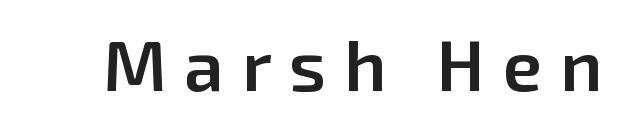
{"serif": "no", "italic": "no", "bold": "semi", "weight": "semibold", "width": "normal", "stroke_contrast": "low", "x_height": "medium", "monospaced": "no", "underline": "no", "letter_spacing": "wide", "letter_spacing_em": 0.25, "glyph_px": 71}
